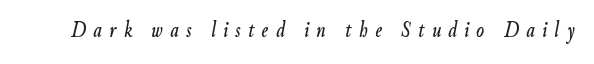
Glance below the letters and you will spot only blank space. Is the type slanted? Yes — the strokes lean at a clear angle. Short note: letters widely spaced.
